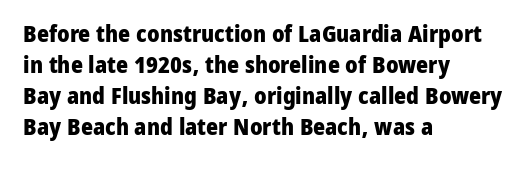
Q: Is the text bold? A: Yes.
Q: Is the text italic (slanted)? A: No, it is upright.
Q: Is the text underlined? A: No.
Q: How is the paragraph aligned? A: Left-aligned.
Q: Is the spacing between letters normal or unusually wide? A: Normal.
Q: Is the spacing between lines tight, normal or loose? A: Normal.
